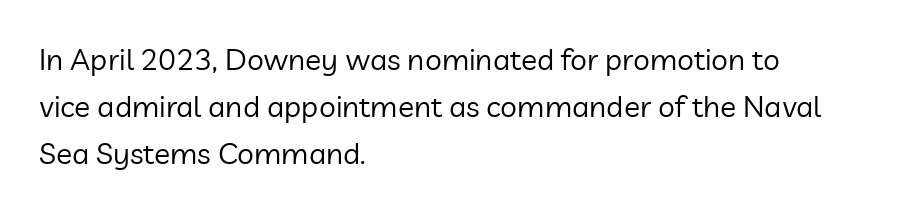
These lines are composed in type without serifs. Where is the straight margin? On the left. One glance says typical: line gaps are just what's usual. This is not heavy type; no bold has been used. Students, note that the glyphs here touch the page at normal intervals. The space beneath each line is pristine and unruled.
